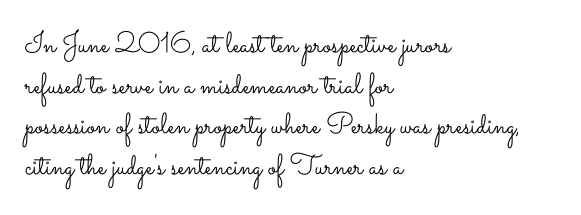
{"bold": "no", "weight": "light", "width": "wide", "stroke_contrast": "low", "x_height": "small", "monospaced": "no", "underline": "no", "align": "left", "line_spacing": "normal", "line_spacing_ratio": 1.4, "letter_spacing": "normal", "letter_spacing_em": 0.0, "glyph_px": 29}
